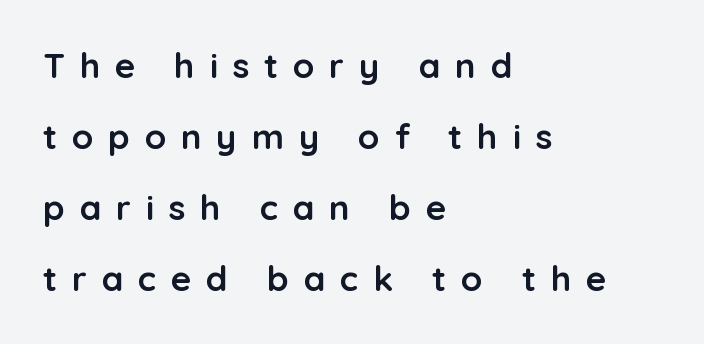
{"serif": "no", "italic": "no", "bold": "yes", "weight": "semibold", "width": "normal", "stroke_contrast": "low", "x_height": "medium", "monospaced": "no", "underline": "no", "align": "left", "line_spacing": "loose", "line_spacing_ratio": 2.03, "letter_spacing": "wide", "letter_spacing_em": 0.42, "glyph_px": 35}
